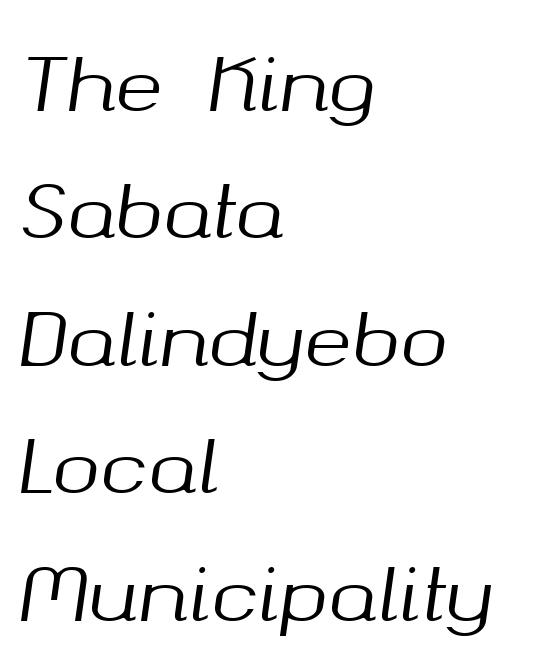
The image shows 72 px text type, italic (leaning right); set left-aligned, line spacing 1.77x, normal letter spacing, not underlined; medium stroke contrast and a medium x-height.
